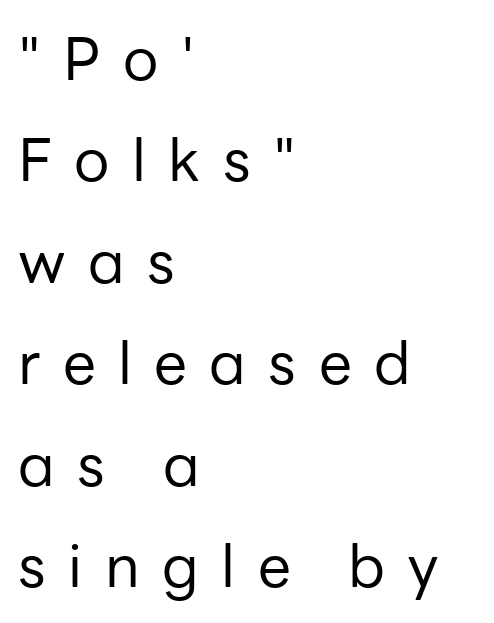
{"serif": "no", "italic": "no", "bold": "no", "weight": "regular", "width": "normal", "stroke_contrast": "low", "x_height": "medium", "monospaced": "no", "underline": "no", "align": "left", "line_spacing_ratio": 1.72, "letter_spacing": "wide", "letter_spacing_em": 0.38, "glyph_px": 59}
